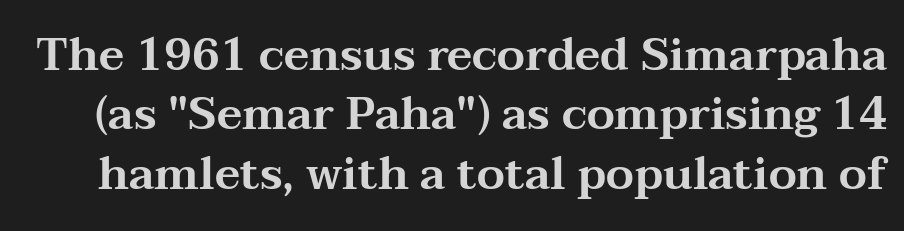
The image shows 45 px wide serif type, upright; set normal line spacing (1.32x), normal letter spacing, not underlined; medium stroke contrast and a medium x-height.
